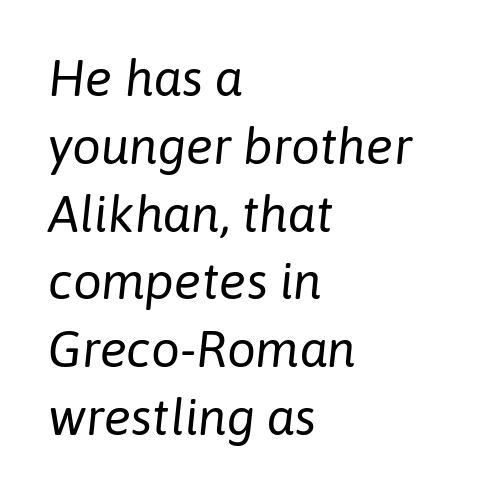
The rendering uses natural spacing where letterforms have individual widths. You could call the tracking neutral — neither tight nor loose. Nothing heavy about these letters — not bold at all. Does the copy run flush right? No — it runs flush left. Does the leading feel generous? No, just average.
